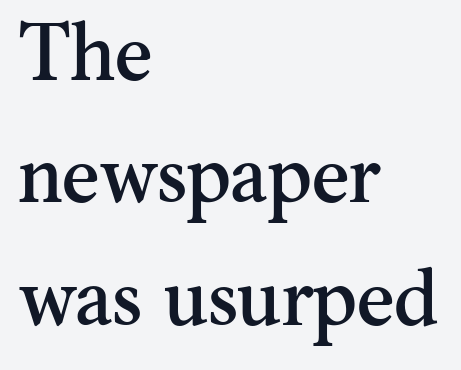
{"serif": "yes", "italic": "no", "width": "normal", "stroke_contrast": "medium", "x_height": "small", "monospaced": "no", "underline": "no", "align": "left", "line_spacing": "normal", "line_spacing_ratio": 1.53, "letter_spacing": "normal", "letter_spacing_em": 0.0, "glyph_px": 80}
